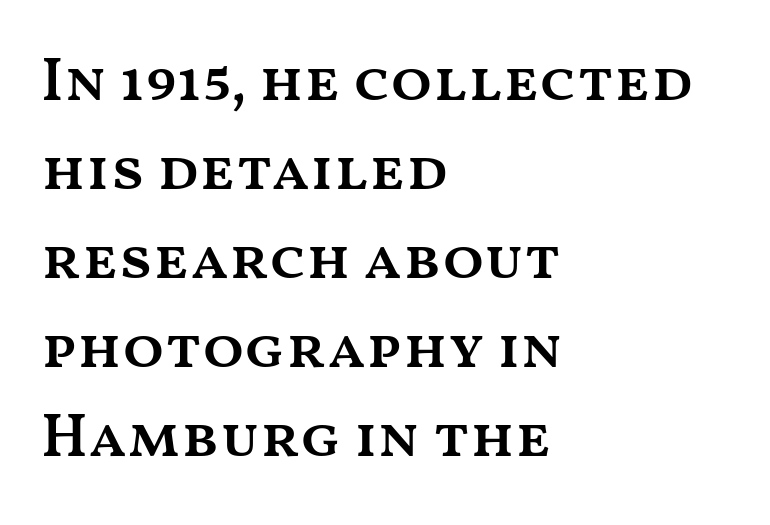
{"italic": "no", "bold": "semi", "weight": "semibold", "width": "wide", "stroke_contrast": "medium", "x_height": "medium", "monospaced": "no", "underline": "no", "align": "left", "line_spacing": "normal", "line_spacing_ratio": 1.46, "letter_spacing": "normal", "letter_spacing_em": 0.0, "glyph_px": 61}
